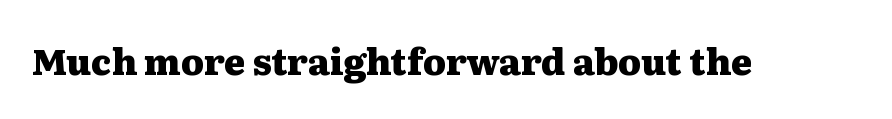
The image shows 36 px heavy, wide serif type, upright; set normal letter spacing, not underlined; medium stroke contrast and a medium x-height.
